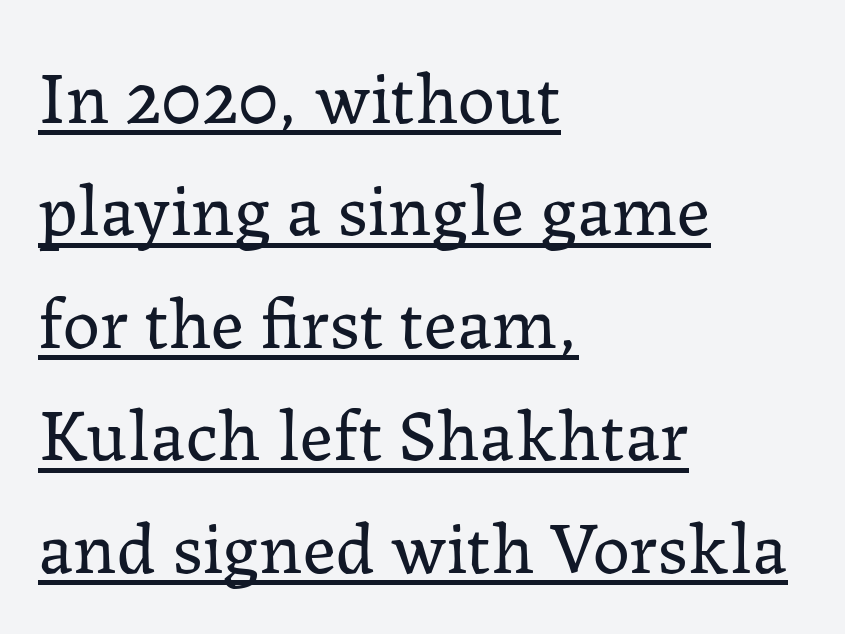
{"serif": "yes", "italic": "no", "bold": "no", "weight": "regular", "width": "normal", "stroke_contrast": "low", "x_height": "medium", "monospaced": "no", "underline": "yes", "align": "left", "line_spacing": "normal", "line_spacing_ratio": 1.52, "letter_spacing": "normal", "letter_spacing_em": 0.0, "glyph_px": 74}
